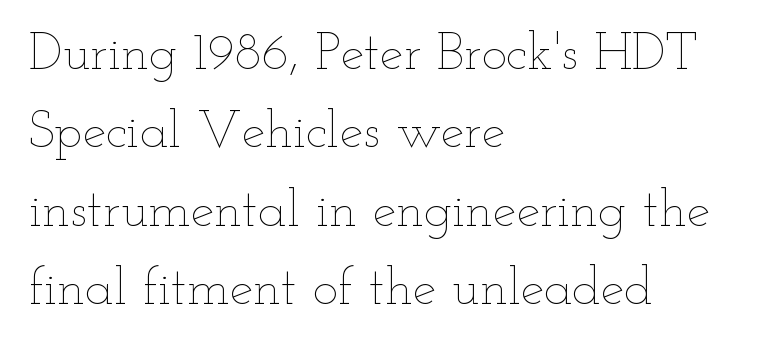
This sample uses plain, unmodified letter spacing. The glyphs are unaccompanied by any horizontal stroke below them. Think of a printed novel: that variable character pitch is what you see here. Baseline-to-baseline distance is the conventional proportion of letter height. Where is the straight margin? On the left.
